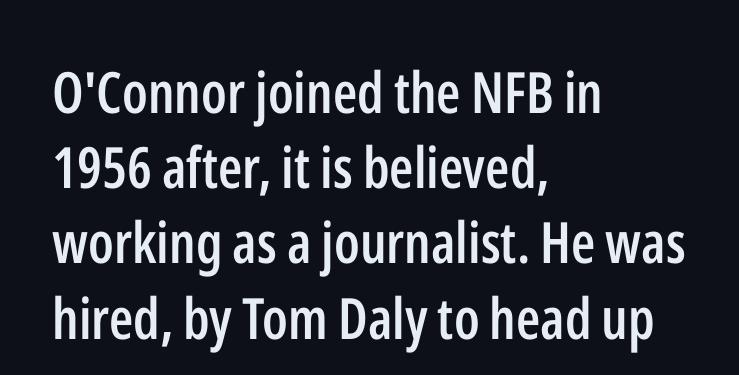
Q: Is the text bold? A: Semi-bold.
Q: Is the text italic (slanted)? A: No, it is upright.
Q: Is the typeface a serif or a sans-serif typeface? A: Sans-serif.
Q: Is the text underlined? A: No.
Q: How is the paragraph aligned? A: Left-aligned.
Q: Is the spacing between letters normal or unusually wide? A: Normal.
Q: Is the spacing between lines tight, normal or loose? A: Normal.
Q: Width (condensed, normal, or wide)? A: Condensed.
Q: Stroke contrast? A: Low.
Q: x-height? A: Medium.
Q: Monospaced? A: No.
